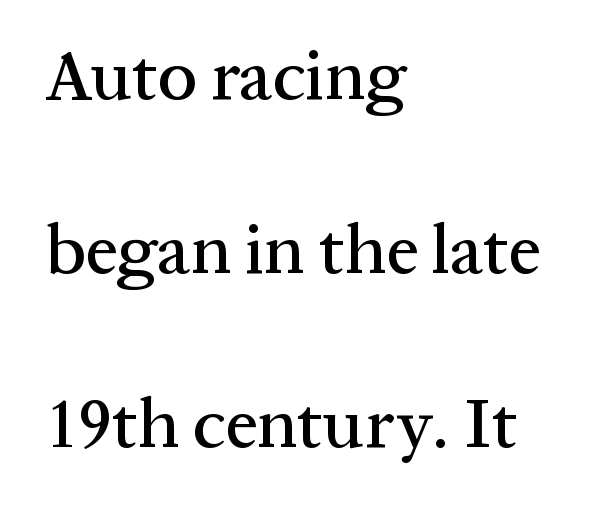
Q: Is the text italic (slanted)? A: No, it is upright.
Q: Is the typeface a serif or a sans-serif typeface? A: Serif.
Q: Is the text underlined? A: No.
Q: How is the paragraph aligned? A: Left-aligned.
Q: Is the spacing between letters normal or unusually wide? A: Normal.
Q: Is the spacing between lines tight, normal or loose? A: Loose.
Q: Width (condensed, normal, or wide)? A: Normal.
Q: Stroke contrast? A: Medium.
Q: x-height? A: Medium.
Q: Monospaced? A: No.
